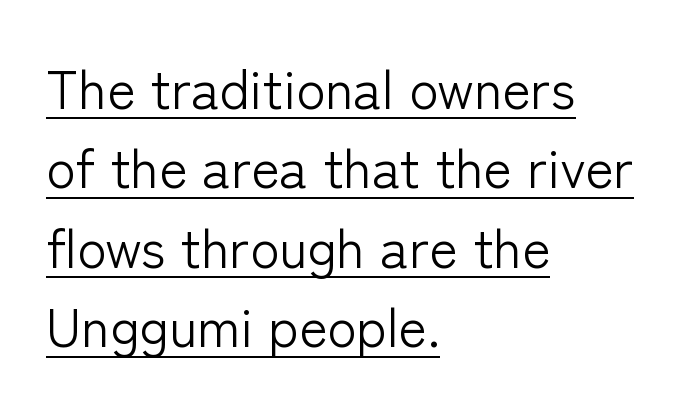
The image shows 54 px light sans-serif type, upright; set left-aligned, normal line spacing (1.47x), normal letter spacing, underlined; low stroke contrast and a medium x-height.
